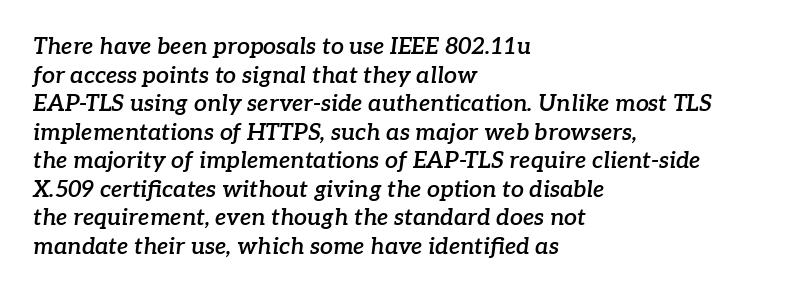
{"italic": "yes", "lean": "right", "slant_degrees": 7, "bold": "semi", "underline": "no", "align": "left", "line_spacing_ratio": 1.24, "letter_spacing": "normal", "letter_spacing_em": 0.0, "glyph_px": 23}
